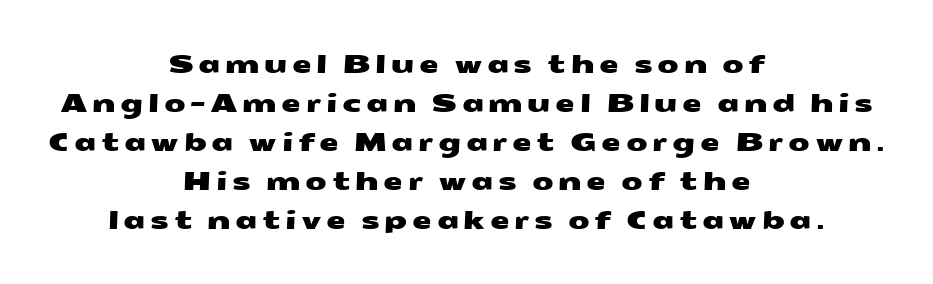
Teacher's note: observe the equal gaps on both sides — that is centered alignment. Descender tails drop into unmarked territory. Rows of type keep a routine distance in the vertical direction.
